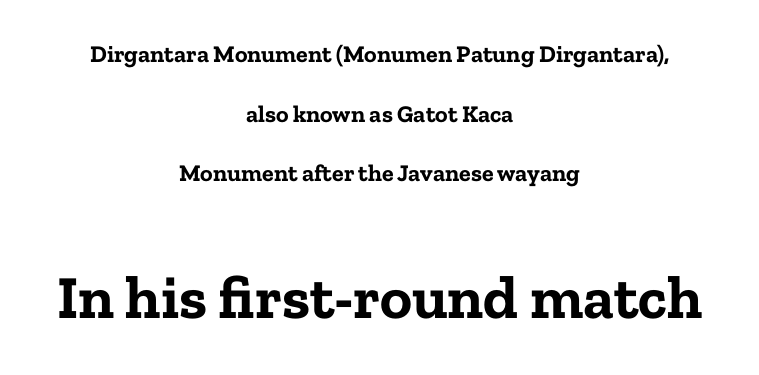
The image shows 61 px bold serif type, upright; set centered, loose line spacing (2.48x), normal letter spacing, not underlined; the second (bottom) block is 2.54x larger; low stroke contrast and a medium x-height.
